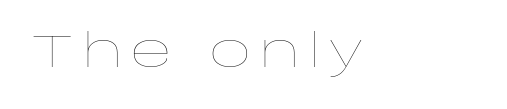
{"italic": "no", "bold": "no", "weight": "thin", "width": "wide", "stroke_contrast": "low", "x_height": "large", "monospaced": "no", "underline": "no", "align": "left", "letter_spacing": "wide", "letter_spacing_em": 0.2, "glyph_px": 45}
